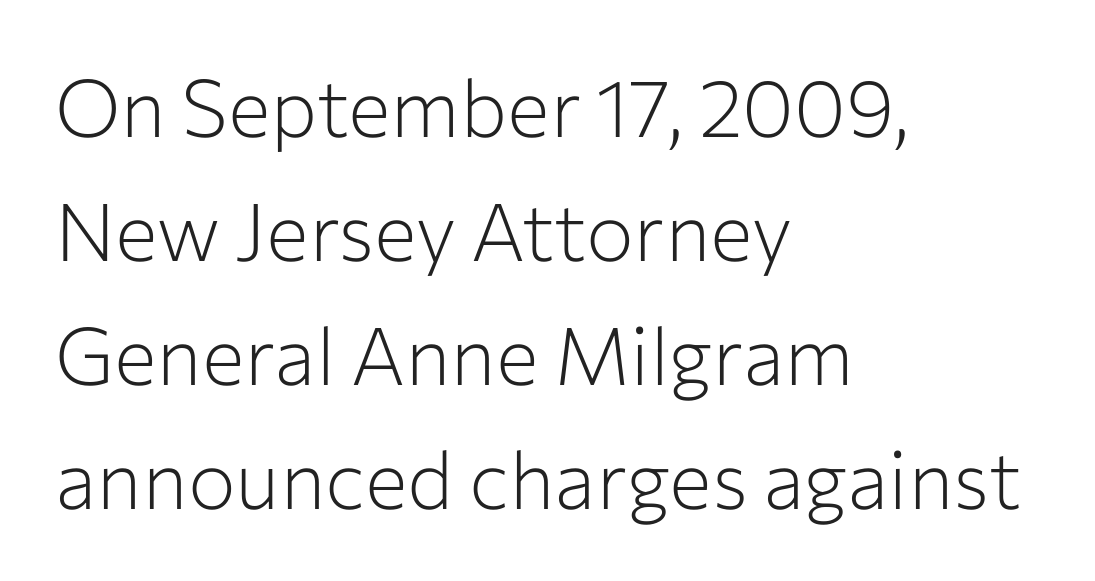
Here the glyphs are tracked normally, forming tight word shapes. Each row of text sits above clean, open space. No feet cap the strokes, marking this as sans-serif type. A typesetter would call this proportional, since set widths differ per character. Short and long lines alike share a common starting point at left.
